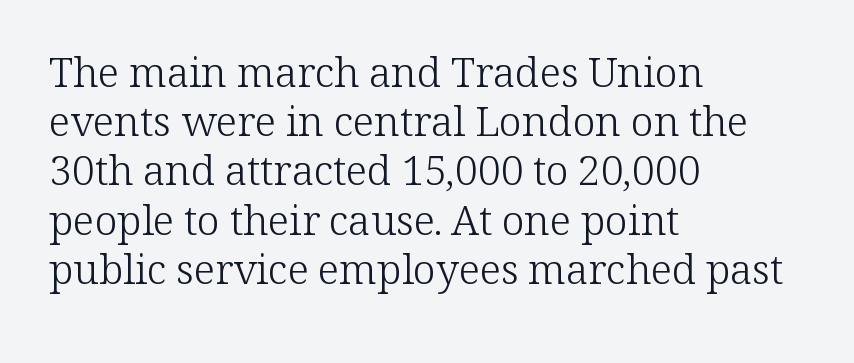
The letters look calm and open, with moderate or lighter stems. Note the varied advance widths — an 'i' is clearly narrower than an 'm'. The compositor pushed each line to the left boundary. When letters stand straight like this, we call the style roman or upright. The string is rendered with underlining switched off. Letter spacing: default.
